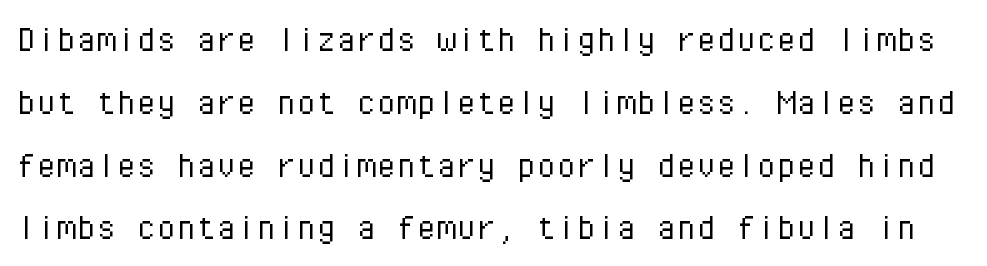
Caption: standard tracking, unaltered. Stroke mass is kept to a normal reading level or below. Every stem runs plumb, perpendicular to the baseline. The gap between lines stays unmarked. Grotesque or geometric, the face here clearly has no serifs. Regular leading.
